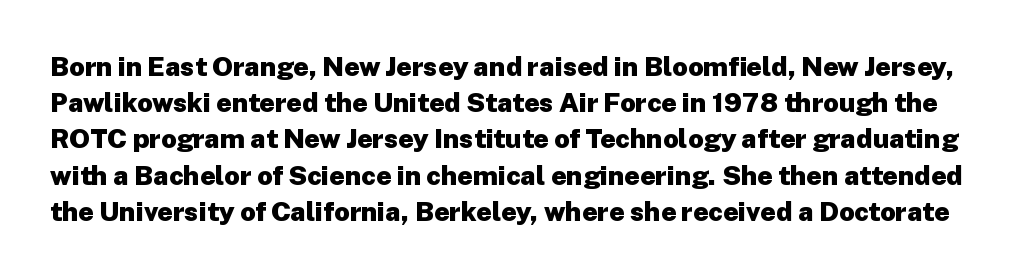
The axis of the letterforms is exactly vertical. Words float on clear page, feet unadorned. The space between consecutive lines is moderate. Caption: bold face, heavy strokes. Inter-character spacing is left at the font's built-in metrics.
